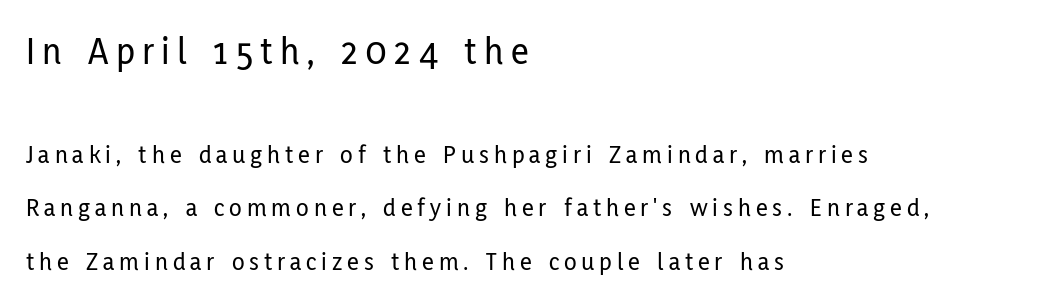
These lines were composed using upright roman letters. Honestly, the rows look like they've been pulled way apart. Left-aligned paragraph, ragged on the right. Unmarked baselines from the first word to the last. Serif or sans? Sans — the stroke terminals are bare. Visually, the top section dominates because its glyphs are scaled up.
